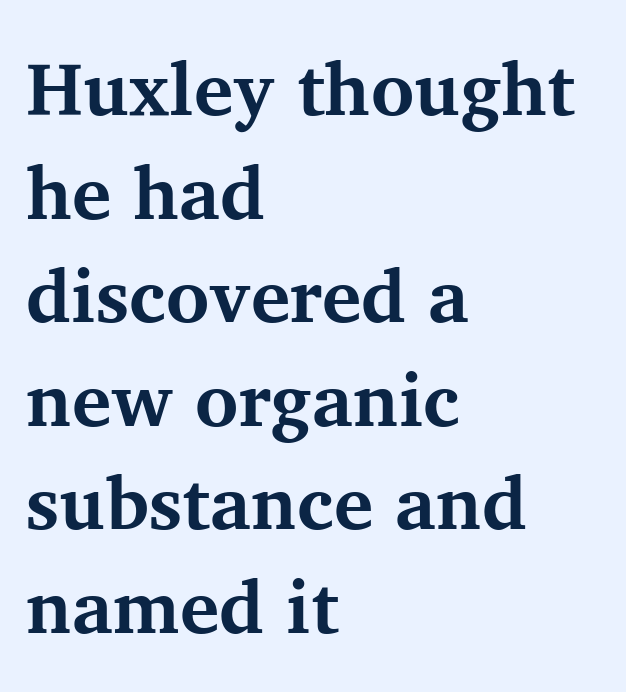
Q: Is the text bold? A: Yes.
Q: Is the text italic (slanted)? A: No, it is upright.
Q: Is the typeface a serif or a sans-serif typeface? A: Serif.
Q: Is the text underlined? A: No.
Q: How is the paragraph aligned? A: Left-aligned.
Q: Is the spacing between letters normal or unusually wide? A: Normal.
Q: Is the spacing between lines tight, normal or loose? A: Normal.
Q: Width (condensed, normal, or wide)? A: Normal.
Q: Stroke contrast? A: Medium.
Q: x-height? A: Medium.
Q: Monospaced? A: No.
